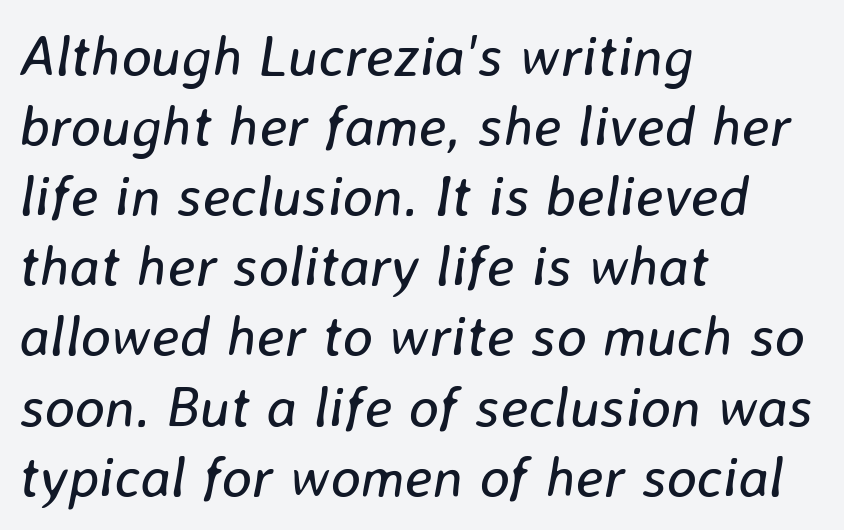
Q: Is the text bold? A: No.
Q: Is the text italic (slanted)? A: Yes, it leans right by about 8 degrees.
Q: Is the text underlined? A: No.
Q: How is the paragraph aligned? A: Left-aligned.
Q: Is the spacing between letters normal or unusually wide? A: Normal.
Q: Width (condensed, normal, or wide)? A: Normal.
Q: Stroke contrast? A: Low.
Q: x-height? A: Medium.
Q: Monospaced? A: No.
